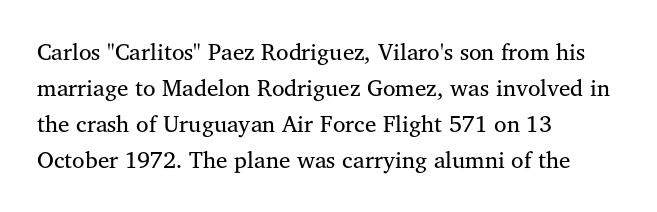
The foot of each line stays bare and open. It's the straight-up-and-down kind of type. The gaps between neighbouring characters are ordinary and unremarkable. A normal amount of white space separates one row of letters from the next. Typeset ragged right — the left edge is the straight one. Is the stroke heavy? The answer is a plain regular-or-lighter.
